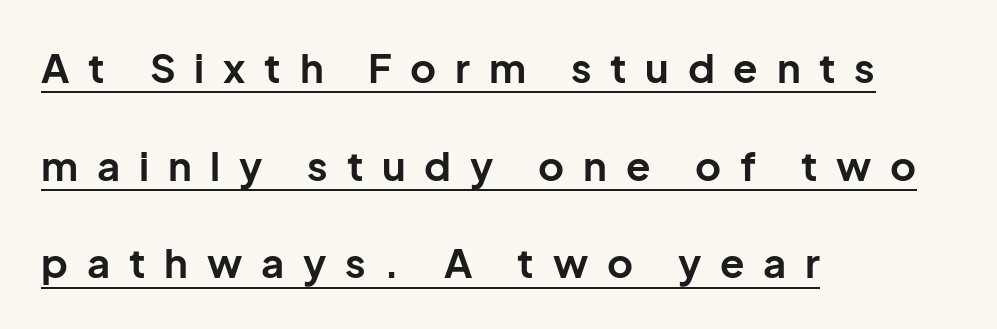
Q: Is the text bold? A: Yes.
Q: Is the text italic (slanted)? A: No, it is upright.
Q: Is the typeface a serif or a sans-serif typeface? A: Sans-serif.
Q: Is the text underlined? A: Yes.
Q: How is the paragraph aligned? A: Left-aligned.
Q: Is the spacing between letters normal or unusually wide? A: Unusually wide.
Q: Is the spacing between lines tight, normal or loose? A: Loose.
Q: Width (condensed, normal, or wide)? A: Normal.
Q: Stroke contrast? A: Low.
Q: x-height? A: Medium.
Q: Monospaced? A: No.
